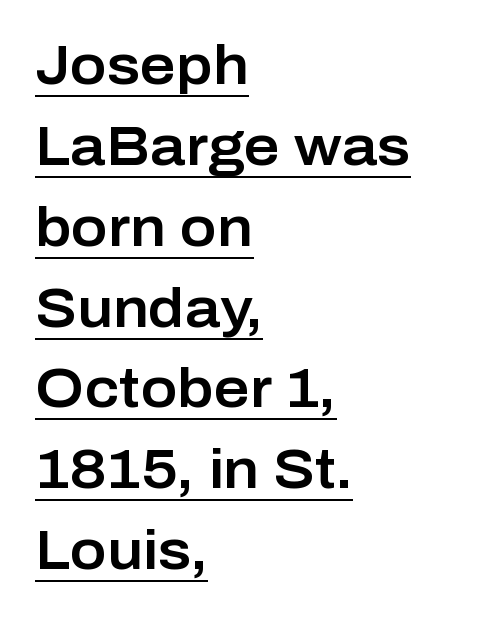
The lettering is marked with a stroke running underneath it. The paragraph shown leans on its left margin. Tall strokes in this sample are plumb rather than angled. Here the glyphs are tracked normally, forming tight word shapes. Grotesque or geometric, the face here clearly has no serifs.
